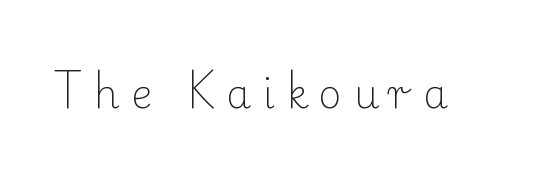
A typesetter would call this proportional, since set widths differ per character. The face used here is seriffed, in the tradition of book romans. A typesetter would call this heavily tracked-out type. Bare-footed words on every line. Letters have the restrained weight of plain body copy at most.
